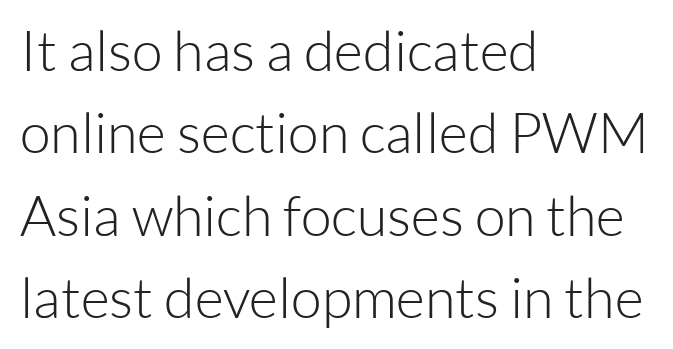
Is the stroke heavy? The answer is a plain regular-or-lighter. A clean baseline with only descenders dipping below it. Spacing verdict: proportional, widths tailored to each character. Type style note: lacks serifs.
